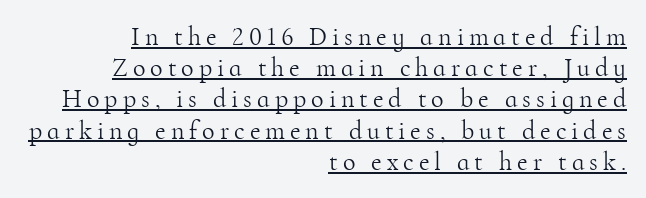
Layout note: lines flush right. The face looks like a standard text weight, possibly lighter. Somebody hit Ctrl+U on this one — the words are underlined. These lines were composed using upright roman letters.
